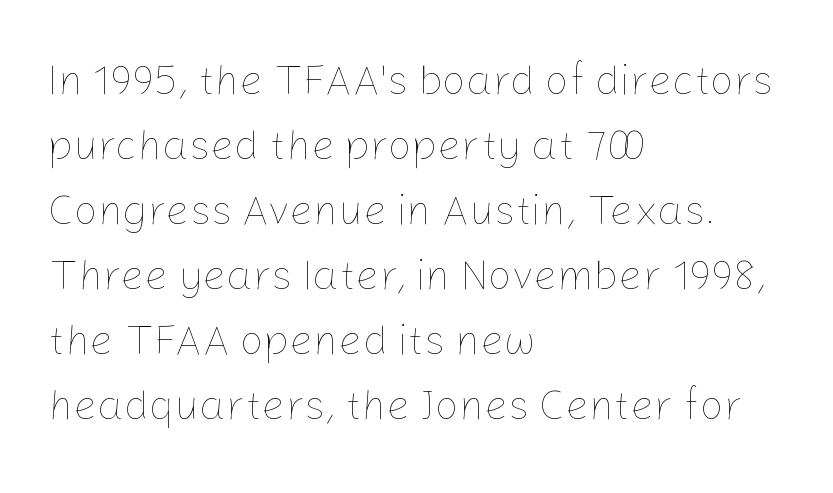
{"italic": "no", "bold": "no", "weight": "thin", "width": "normal", "stroke_contrast": "low", "x_height": "medium", "monospaced": "no", "underline": "no", "align": "left", "line_spacing": "normal", "line_spacing_ratio": 1.55, "letter_spacing": "normal", "letter_spacing_em": 0.0, "glyph_px": 42}
